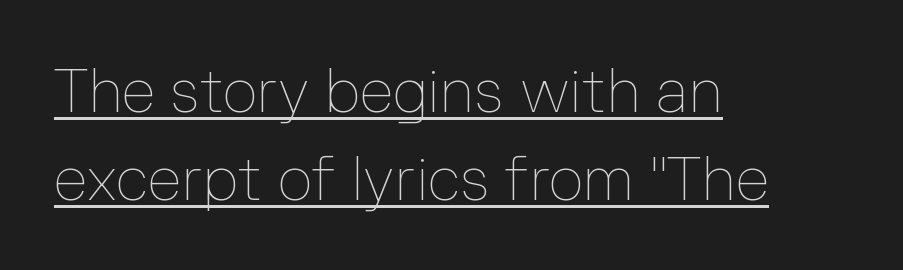
{"italic": "no", "bold": "no", "weight": "thin", "width": "normal", "stroke_contrast": "low", "x_height": "medium", "monospaced": "no", "underline": "yes", "align": "left", "line_spacing": "normal", "line_spacing_ratio": 1.45, "letter_spacing": "normal", "letter_spacing_em": 0.0, "glyph_px": 61}
